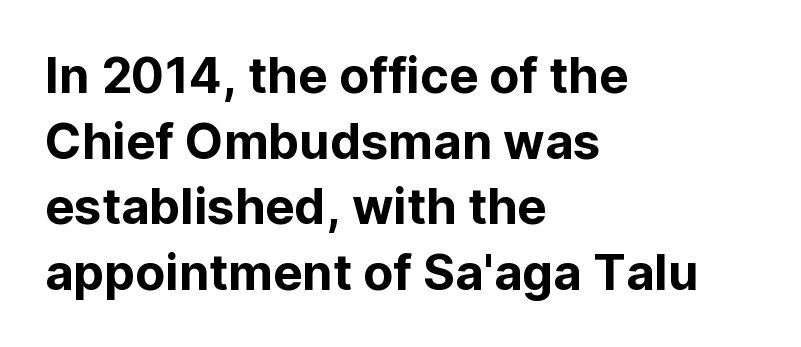
Q: Is the text italic (slanted)? A: No, it is upright.
Q: Is the typeface a serif or a sans-serif typeface? A: Sans-serif.
Q: Is the text underlined? A: No.
Q: How is the paragraph aligned? A: Left-aligned.
Q: Is the spacing between letters normal or unusually wide? A: Normal.
Q: Is the spacing between lines tight, normal or loose? A: Normal.
Q: Width (condensed, normal, or wide)? A: Normal.
Q: Stroke contrast? A: Low.
Q: x-height? A: Medium.
Q: Monospaced? A: No.
